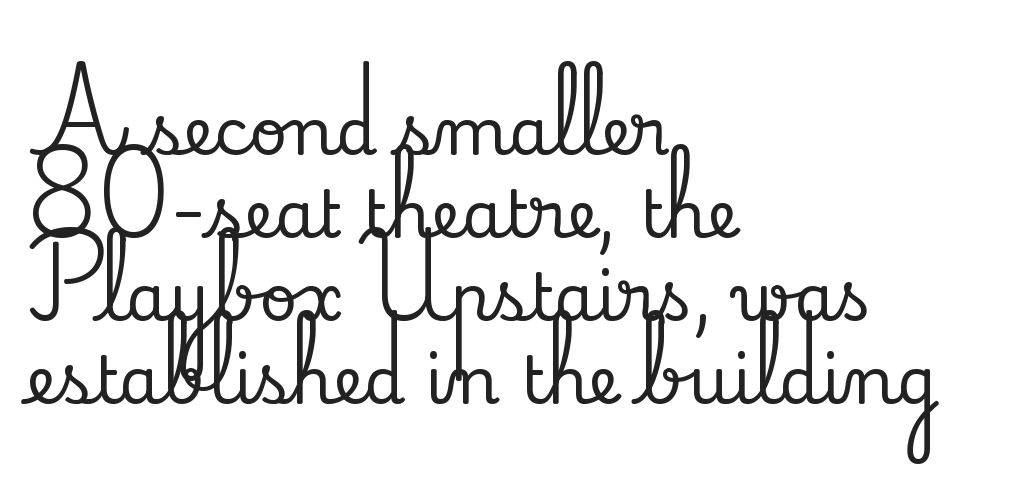
{"serif": "yes", "italic": "no", "width": "normal", "stroke_contrast": "low", "x_height": "small", "monospaced": "no", "underline": "no", "align": "left", "line_spacing": "normal", "line_spacing_ratio": 1.26, "letter_spacing": "normal", "letter_spacing_em": 0.0, "glyph_px": 66}
